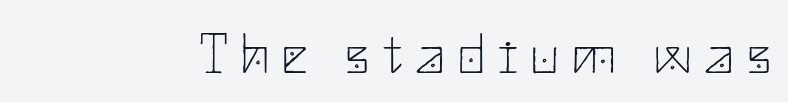
The image shows 56 px thin sans-serif type, upright; set unusually wide letter spacing (+0.24 em), not underlined; low stroke contrast and a small x-height.
